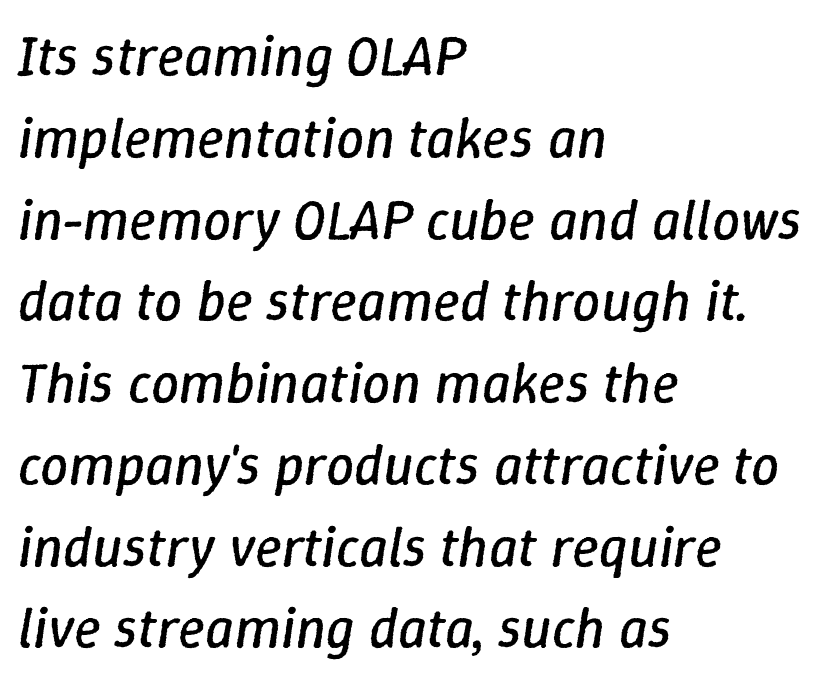
{"italic": "yes", "lean": "right", "slant_degrees": 9, "bold": "no", "weight": "regular", "width": "normal", "stroke_contrast": "low", "x_height": "medium", "monospaced": "no", "underline": "no", "align": "left", "line_spacing": "normal", "line_spacing_ratio": 1.46, "letter_spacing": "normal", "letter_spacing_em": 0.0, "glyph_px": 56}
